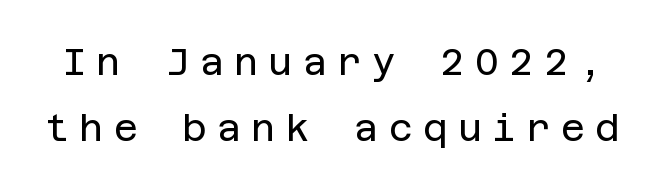
{"serif": "no", "italic": "no", "bold": "no", "weight": "regular", "width": "normal", "stroke_contrast": "low", "x_height": "large", "underline": "no", "line_spacing_ratio": 1.79, "letter_spacing": "wide", "letter_spacing_em": 0.28, "glyph_px": 37}
